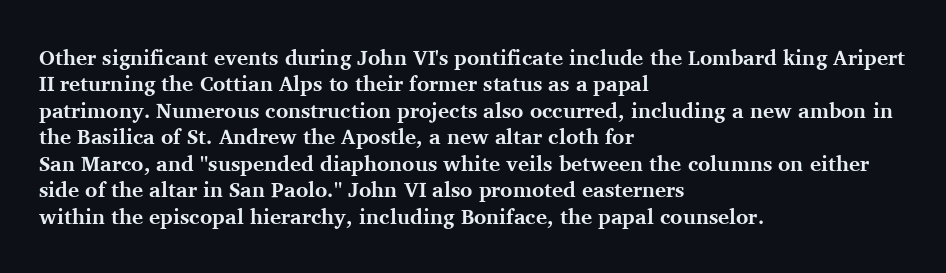
The image shows 21 px bold type, upright; set left-aligned, normal line spacing (1.26x), normal letter spacing, not underlined.
